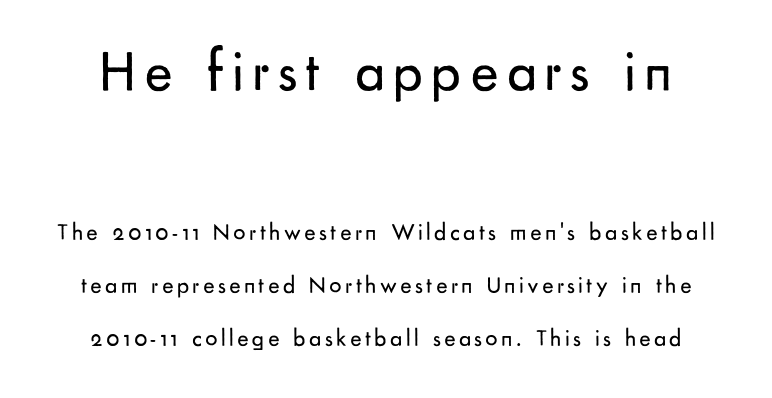
These two chunks differ in scale, with the top chunk taking the larger measure. Plain, unruled lines of type. No extra ink here — the face is not bold. Students, observe: this is what heavily led, spacious text looks like.
